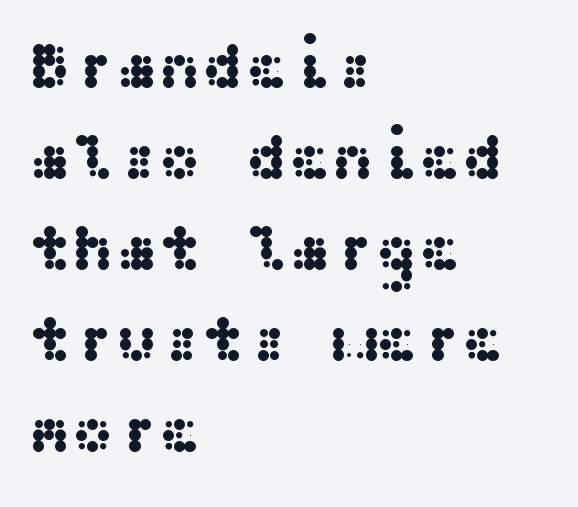
Q: Is the text italic (slanted)? A: No, it is upright.
Q: Is the typeface a serif or a sans-serif typeface? A: Sans-serif.
Q: Is the text underlined? A: No.
Q: How is the paragraph aligned? A: Left-aligned.
Q: Is the spacing between letters normal or unusually wide? A: Normal.
Q: Is the spacing between lines tight, normal or loose? A: Normal.
Q: Width (condensed, normal, or wide)? A: Wide.
Q: Stroke contrast? A: Medium.
Q: x-height? A: Medium.
